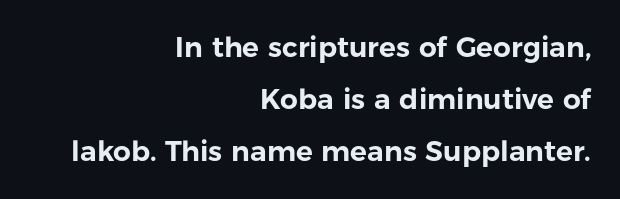
Q: Is the text italic (slanted)? A: No, it is upright.
Q: Is the typeface a serif or a sans-serif typeface? A: Sans-serif.
Q: Is the text underlined? A: No.
Q: How is the paragraph aligned? A: Right-aligned.
Q: Is the spacing between letters normal or unusually wide? A: Normal.
Q: Width (condensed, normal, or wide)? A: Normal.
Q: Stroke contrast? A: Low.
Q: x-height? A: Medium.
Q: Monospaced? A: No.
